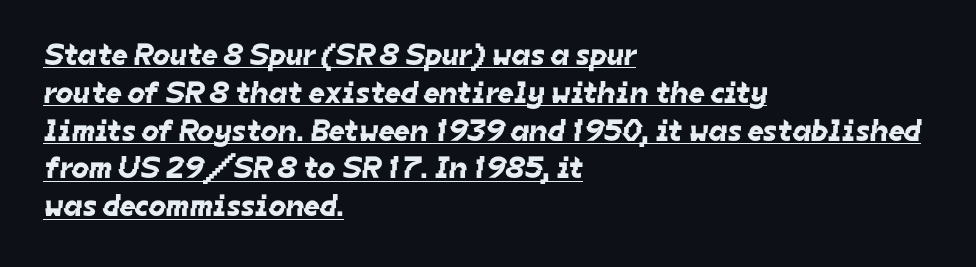
{"serif": "no", "width": "normal", "stroke_contrast": "low", "x_height": "medium", "monospaced": "no", "underline": "yes", "align": "left", "line_spacing_ratio": 1.22, "letter_spacing": "normal", "letter_spacing_em": 0.0, "glyph_px": 31}
